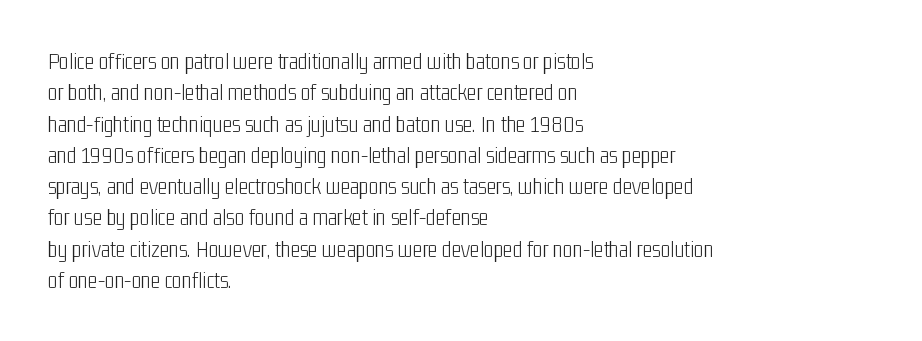
The image shows 23 px text type, upright; set left-aligned, normal line spacing (1.36x), normal letter spacing, not underlined.
